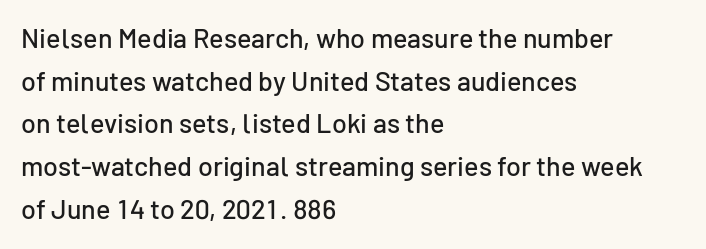
The words here are not underlined. Upright lettering throughout. This rendering leaves character spacing at its baseline value. These lines stack with their left ends in a neat column. Vertical spacing — default.
